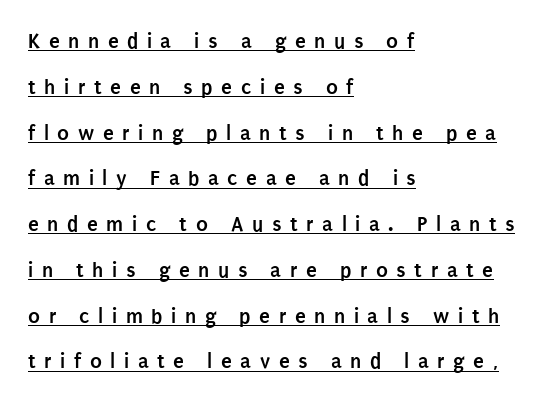
Q: Is the text bold? A: Yes.
Q: Is the text italic (slanted)? A: No, it is upright.
Q: Is the text underlined? A: Yes.
Q: How is the paragraph aligned? A: Left-aligned.
Q: Is the spacing between letters normal or unusually wide? A: Unusually wide.
Q: Is the spacing between lines tight, normal or loose? A: Loose.
